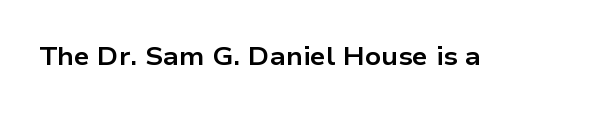
Underlining? Definitely not there. Strong, thick strokes mark this as bold type. This sample uses an upright cut, with every glyph sitting square on the baseline. A typesetter would call this zero additional tracking.
